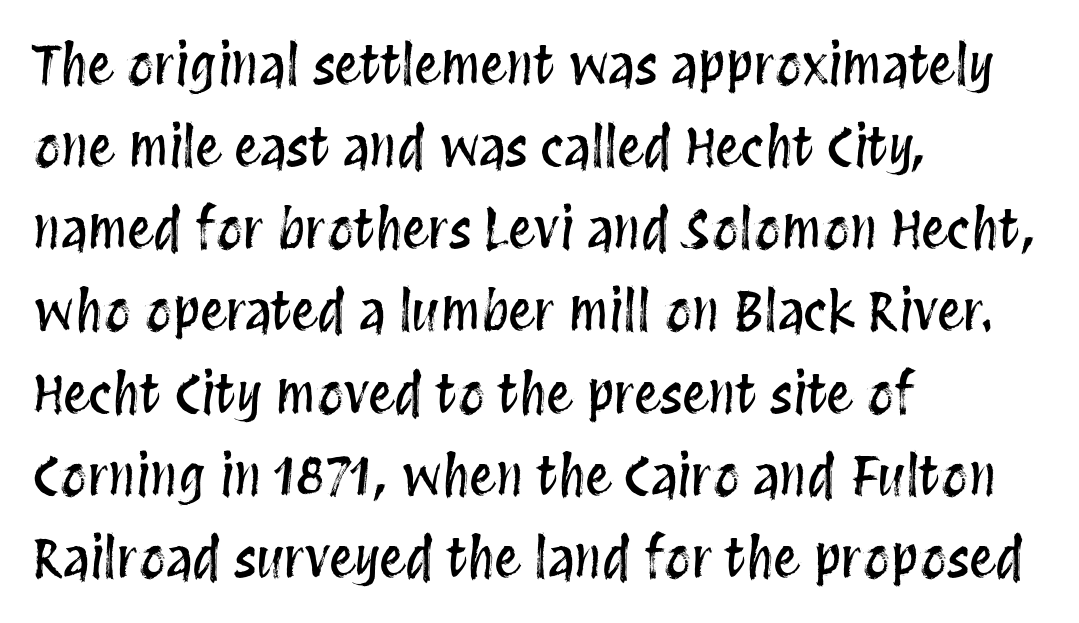
Q: Is the text italic (slanted)? A: No, it is upright.
Q: Is the text underlined? A: No.
Q: How is the paragraph aligned? A: Left-aligned.
Q: Is the spacing between letters normal or unusually wide? A: Normal.
Q: Is the spacing between lines tight, normal or loose? A: Normal.
Q: Width (condensed, normal, or wide)? A: Condensed.
Q: Stroke contrast? A: Medium.
Q: x-height? A: Large.
Q: Monospaced? A: No.
